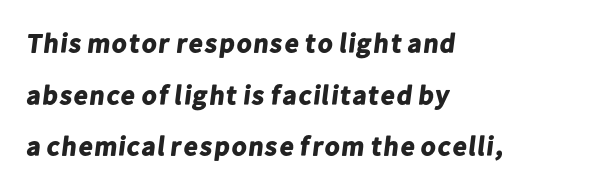
{"bold": "yes", "underline": "no", "align": "left", "line_spacing": "loose", "line_spacing_ratio": 1.91, "letter_spacing": "normal", "letter_spacing_em": 0.0, "glyph_px": 27}
